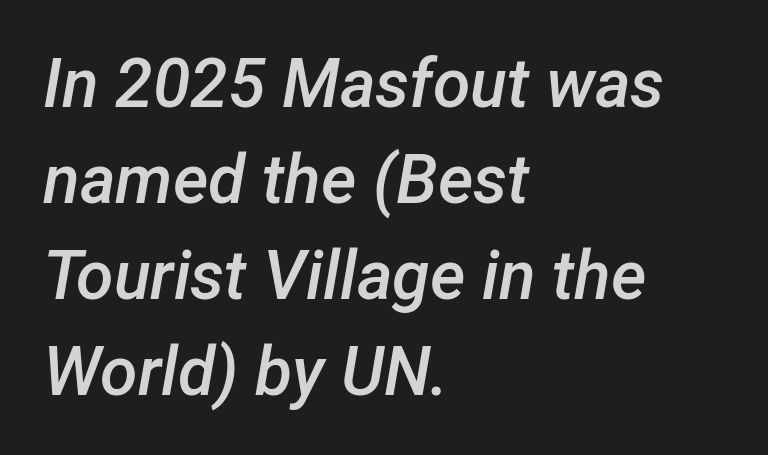
Observe the lean: these are italic letterforms. If you measured baseline to baseline, you'd find a middling distance. Leftover space on each line is placed entirely after the last word. A fair bit of extra ink — the face is semibold, not bold.
